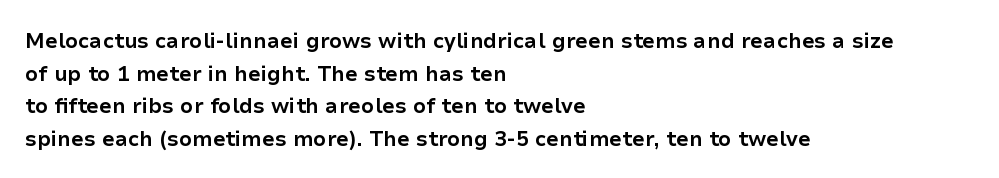
The rendering anchors every line to the left-hand side. In terms of posture, this sample is upright. This sample uses plain, unmodified letter spacing. The gap between lines stays unmarked.
